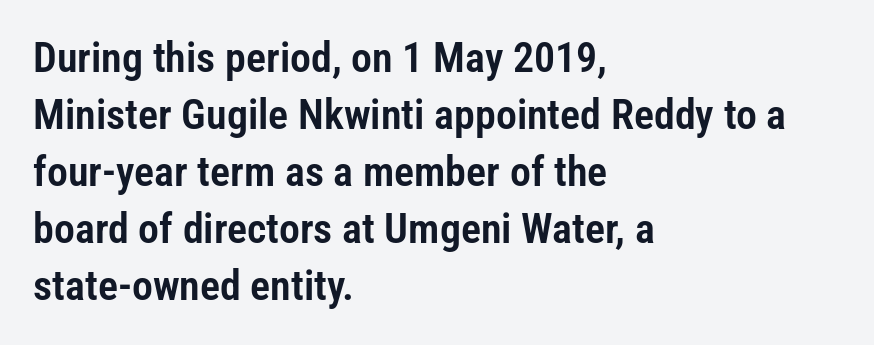
The image shows 42 px condensed sans-serif type, upright; set left-aligned, normal line spacing (1.36x), normal letter spacing, not underlined; low stroke contrast and a medium x-height.
